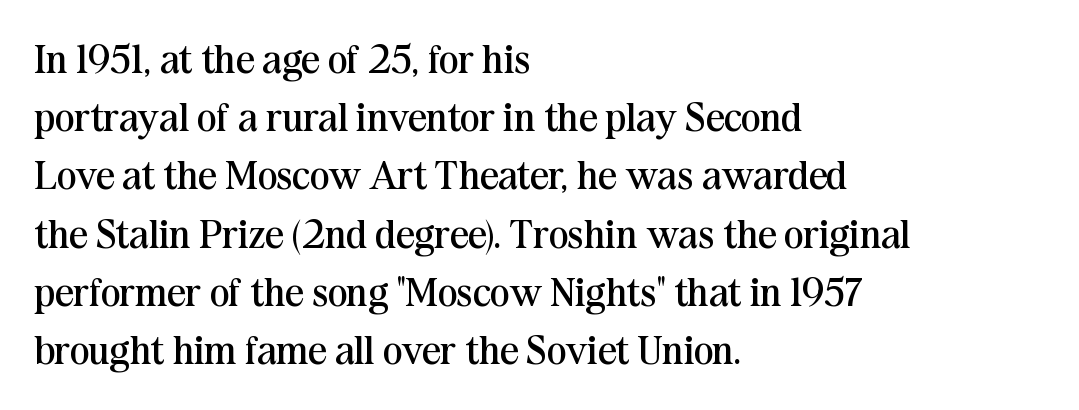
{"serif": "yes", "italic": "no", "bold": "no", "weight": "regular", "width": "normal", "stroke_contrast": "medium", "x_height": "medium", "monospaced": "no", "underline": "no", "align": "left", "line_spacing": "normal", "line_spacing_ratio": 1.42, "letter_spacing": "normal", "letter_spacing_em": 0.0, "glyph_px": 41}
